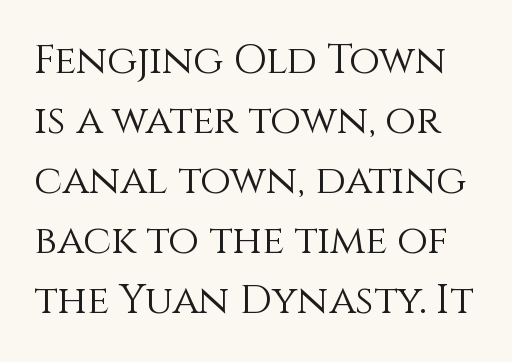
The image shows 40 px light type, upright; set normal line spacing (1.5x), normal letter spacing, not underlined; a large x-height.
